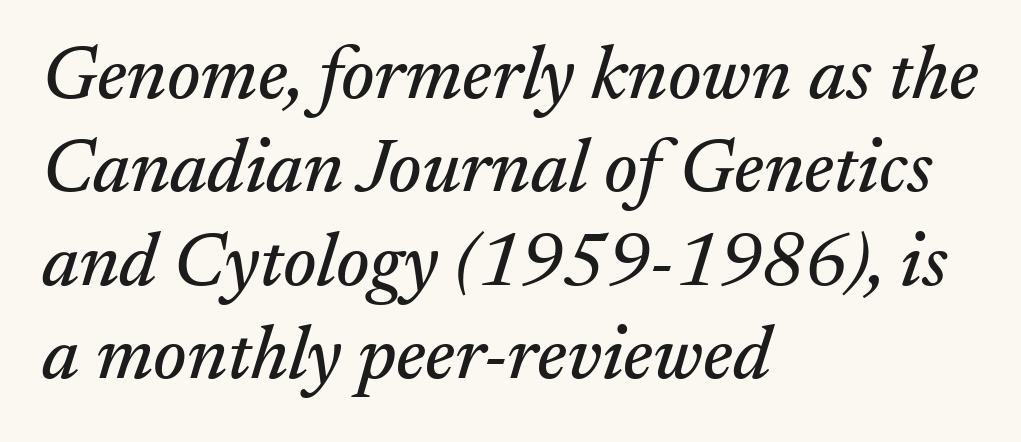
{"serif": "yes", "italic": "yes", "lean": "right", "slant_degrees": 17, "width": "normal", "stroke_contrast": "medium", "x_height": "small", "monospaced": "no", "underline": "no", "align": "left", "line_spacing_ratio": 1.23, "letter_spacing": "normal", "letter_spacing_em": 0.0, "glyph_px": 76}
